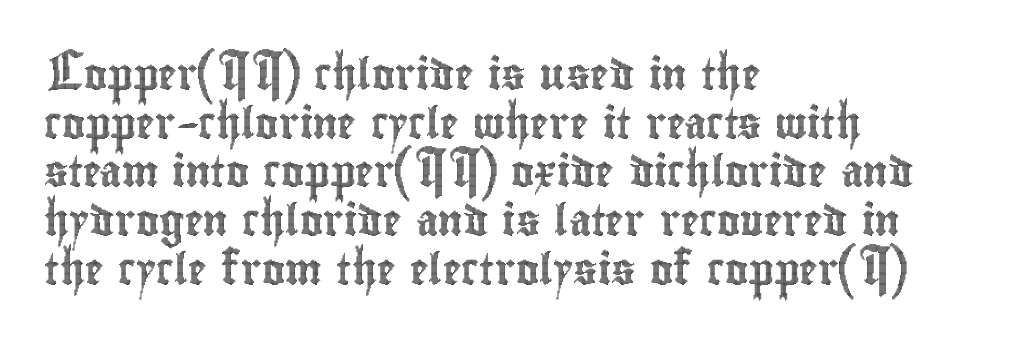
Q: Is the text italic (slanted)? A: No, it is upright.
Q: Is the text underlined? A: No.
Q: How is the paragraph aligned? A: Left-aligned.
Q: Is the spacing between letters normal or unusually wide? A: Normal.
Q: Is the spacing between lines tight, normal or loose? A: Normal.
Q: Width (condensed, normal, or wide)? A: Condensed.
Q: x-height? A: Small.
Q: Monospaced? A: No.
